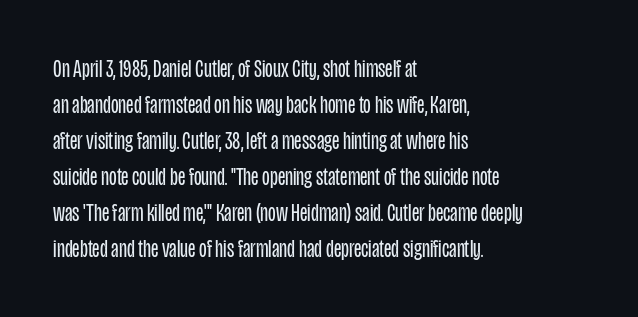
The image shows 25 px text type, upright; set left-aligned, normal line spacing (1.44x), normal letter spacing, not underlined.
